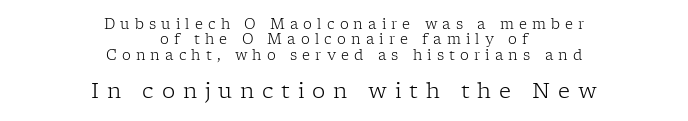
Q: Is the text bold? A: No.
Q: Is the text italic (slanted)? A: No, it is upright.
Q: Is the text underlined? A: No.
Q: How is the paragraph aligned? A: Centered.
Q: Is the spacing between letters normal or unusually wide? A: Unusually wide.
Q: Is the spacing between lines tight, normal or loose? A: Tight.
Q: Which block of text is set in a larger size, the first (top) or the second (bottom)? A: The second (bottom) one.
